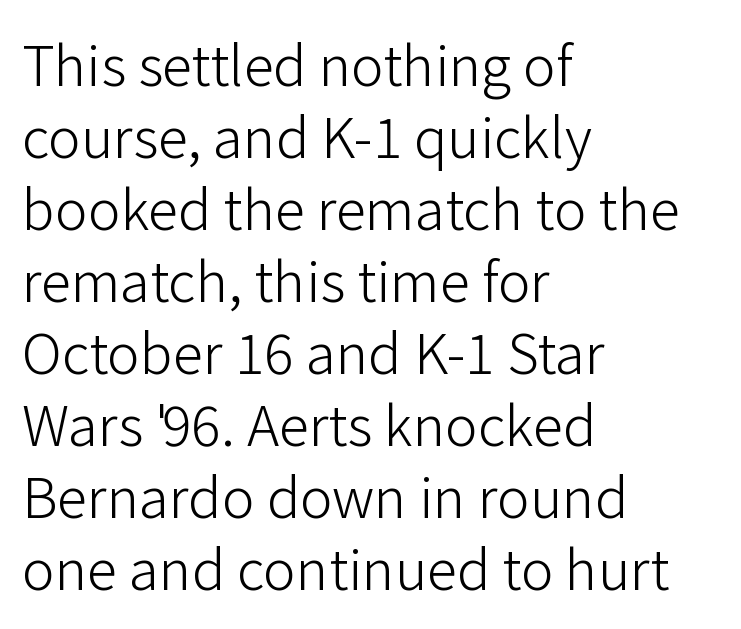
Nope, not italic — everything's standing straight. No word sits above an underline. Each letter keeps its own natural width here, so spacing adapts to shape. Line beginnings align vertically; line endings do not.
